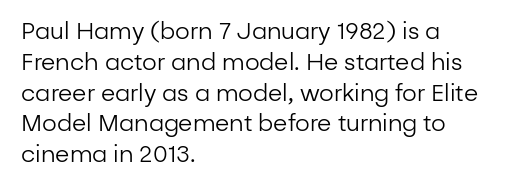
Descenders are the only things crossing below the line. The font sits on the lighter half of the weight spectrum, regular included. Does the copy run flush right? No — it runs flush left. Vertically, the passage feels balanced, rows spaced as you'd expect.
